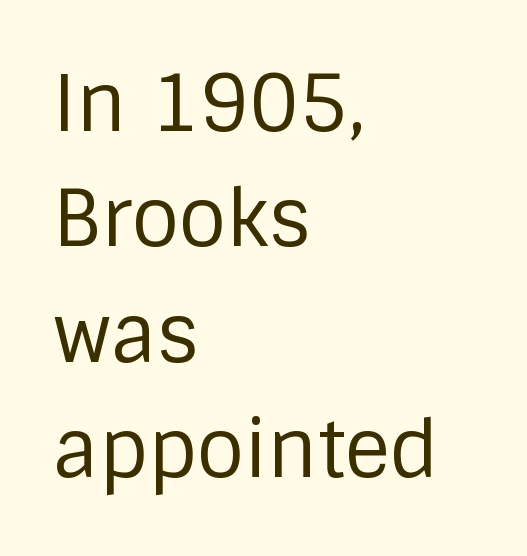
The image shows 78 px regular-weight sans-serif type, upright; set left-aligned, normal line spacing (1.48x), normal letter spacing, not underlined; low stroke contrast and a large x-height.
